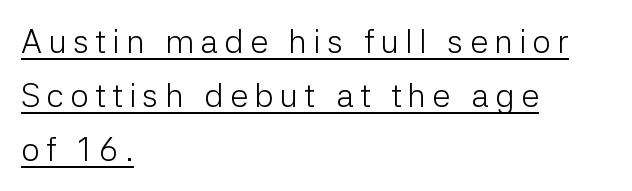
Q: Is the text bold? A: No.
Q: Is the text italic (slanted)? A: No, it is upright.
Q: Is the typeface a serif or a sans-serif typeface? A: Sans-serif.
Q: Is the text underlined? A: Yes.
Q: How is the paragraph aligned? A: Left-aligned.
Q: Is the spacing between lines tight, normal or loose? A: Normal.
Q: Width (condensed, normal, or wide)? A: Normal.
Q: Stroke contrast? A: Low.
Q: x-height? A: Medium.
Q: Monospaced? A: No.
